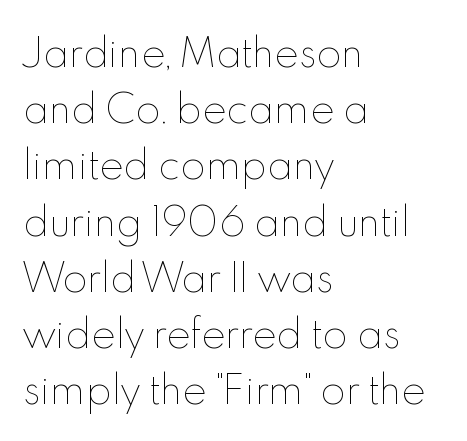
{"italic": "no", "bold": "no", "weight": "thin", "width": "normal", "x_height": "small", "monospaced": "no", "underline": "no", "align": "left", "line_spacing": "normal", "line_spacing_ratio": 1.52, "letter_spacing": "normal", "letter_spacing_em": 0.0, "glyph_px": 37}
